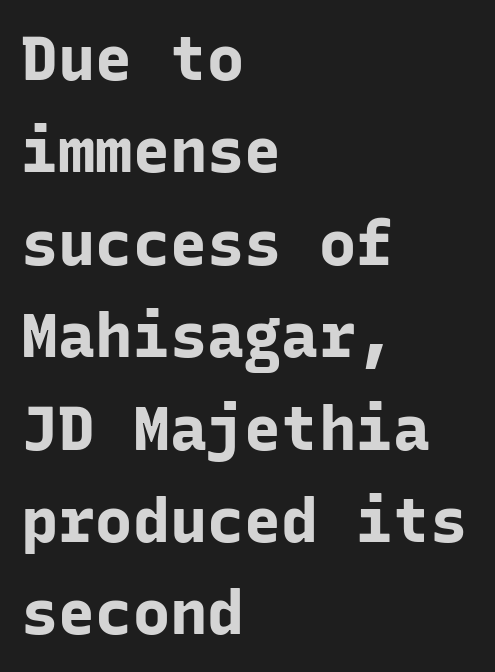
Q: Is the text bold? A: Yes.
Q: Is the text italic (slanted)? A: No, it is upright.
Q: Is the typeface a serif or a sans-serif typeface? A: Sans-serif.
Q: Is the text underlined? A: No.
Q: How is the paragraph aligned? A: Left-aligned.
Q: Is the spacing between letters normal or unusually wide? A: Normal.
Q: Is the spacing between lines tight, normal or loose? A: Normal.
Q: Width (condensed, normal, or wide)? A: Normal.
Q: Stroke contrast? A: Low.
Q: x-height? A: Medium.
Q: Monospaced? A: Yes.
